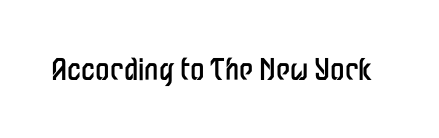
Does the type have serifs? No, each stem ends abruptly. The letters advance in unequal steps, a hallmark of proportional type. On a weight scale, this lands at 450 or below. Inter-character spacing is left at the font's built-in metrics. The space beneath each line is pristine and unruled. Posture: vertical.
